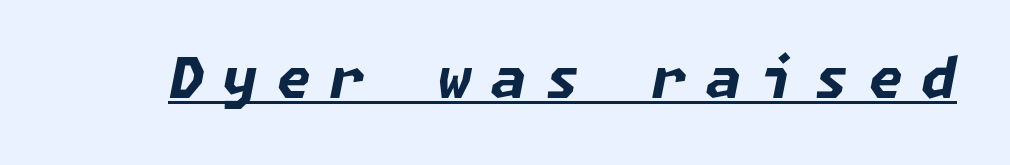
{"italic": "yes", "lean": "right", "slant_degrees": 11, "bold": "yes", "weight": "bold", "width": "normal", "stroke_contrast": "low", "x_height": "medium", "underline": "yes", "letter_spacing": "wide", "letter_spacing_em": 0.34, "glyph_px": 56}
